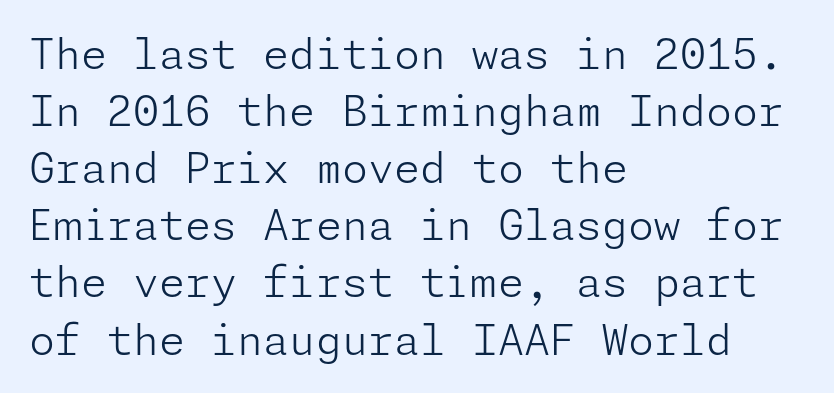
In CSS terms this would be text-align: left. Lines of text with bare space underneath. The font family rendered here belongs to the sans-serif group. The letters stand upright; this is a roman face. The font sits on the lighter half of the weight spectrum, regular included. No extra tracking has been applied to these lines.
